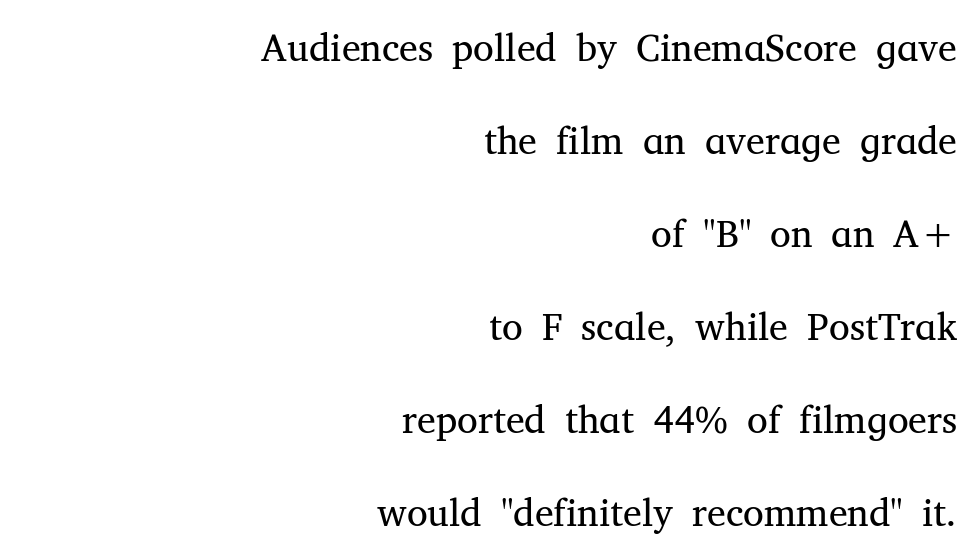
{"serif": "yes", "italic": "no", "bold": "no", "weight": "regular", "width": "normal", "stroke_contrast": "medium", "x_height": "medium", "monospaced": "no", "underline": "no", "align": "right", "line_spacing": "loose", "line_spacing_ratio": 2.45, "letter_spacing": "normal", "letter_spacing_em": 0.0, "glyph_px": 38}
